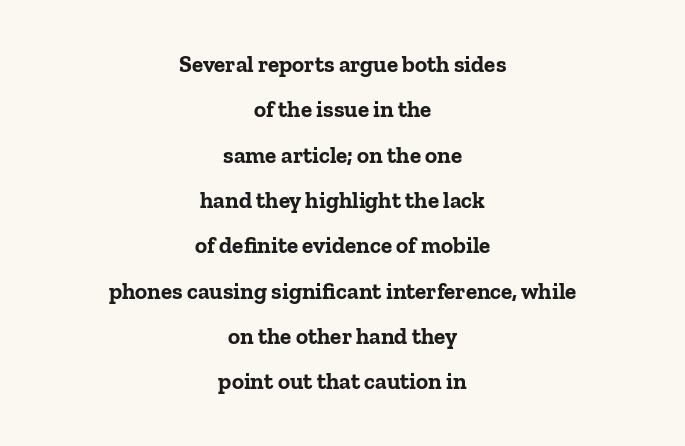
Q: Is the text bold? A: Yes.
Q: Is the text italic (slanted)? A: No, it is upright.
Q: Is the text underlined? A: No.
Q: How is the paragraph aligned? A: Centered.
Q: Is the spacing between letters normal or unusually wide? A: Normal.
Q: Is the spacing between lines tight, normal or loose? A: Loose.
